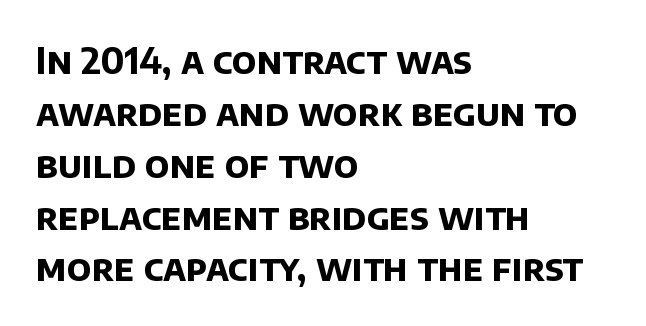
{"serif": "no", "bold": "yes", "weight": "bold", "width": "normal", "stroke_contrast": "low", "x_height": "large", "monospaced": "no", "underline": "no", "align": "left", "line_spacing": "normal", "line_spacing_ratio": 1.44, "letter_spacing": "normal", "letter_spacing_em": 0.0, "glyph_px": 36}
